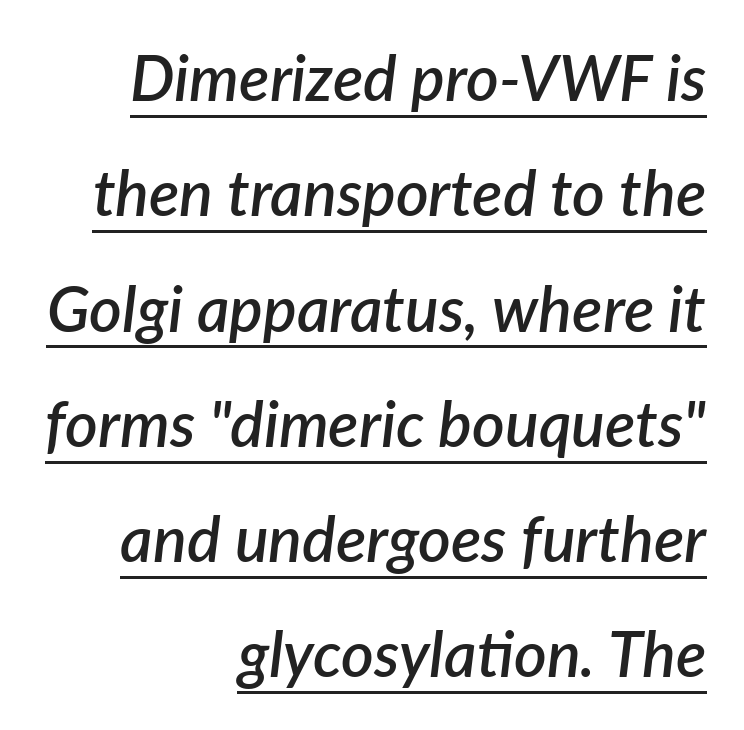
Descenders here cross a horizontal rule under the line. Here the glyphs are tracked normally, forming tight word shapes. A flush-right, rag-left setting is used for this passage. This is oblique type, the kind used for emphasis or titles. Its strokes are somewhat broadened, the hallmark of semibold type.
